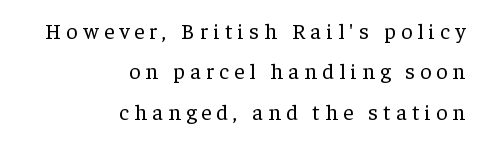
The image shows 22 px text type, upright; set right-aligned, line spacing 1.83x, unusually wide letter spacing (+0.24 em), not underlined.
